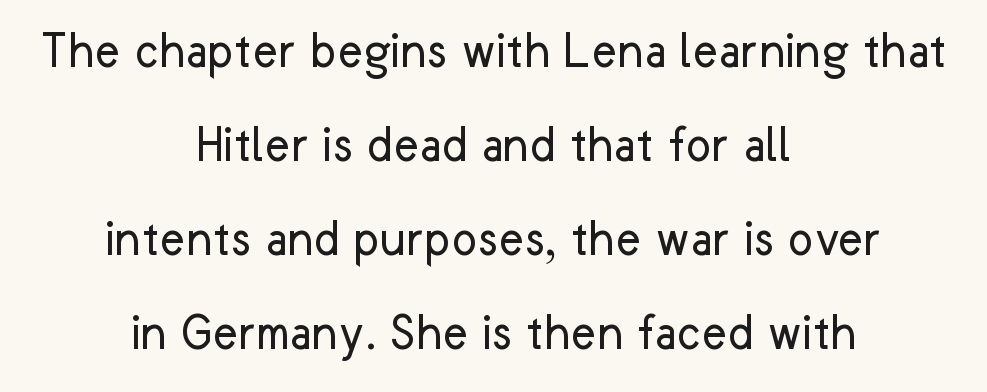
These lines are centered, leaving both edges ragged. Looks like regular typesetting: each glyph gets only the width it needs. Characters remain perfectly vertical along every line. Are there feet on the stems? There aren't — it's a sans. Weight class: somewhere from thin through regular. The words here are not underlined.
